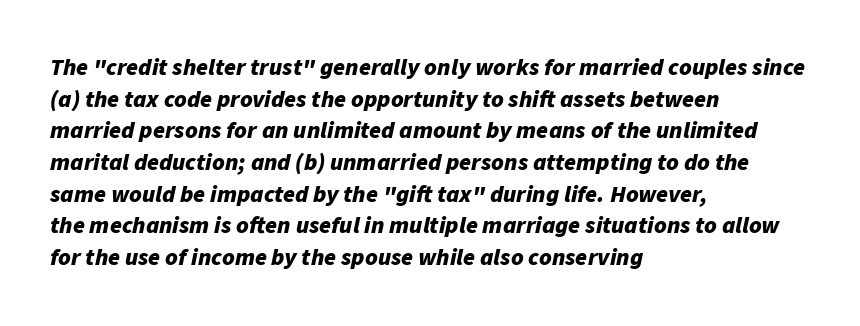
{"italic": "yes", "lean": "right", "slant_degrees": 11, "bold": "yes", "underline": "no", "align": "left", "line_spacing": "normal", "line_spacing_ratio": 1.32, "letter_spacing": "normal", "letter_spacing_em": 0.0, "glyph_px": 24}
